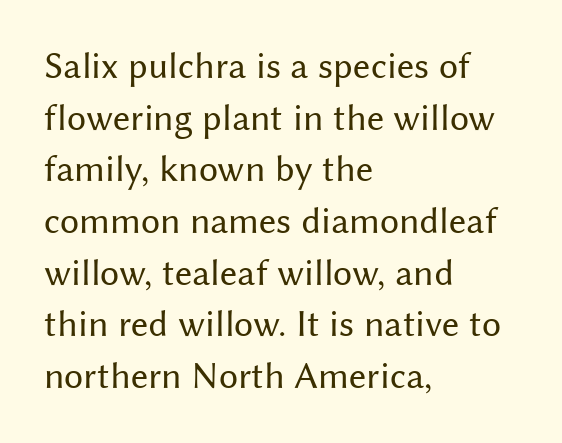
The image shows 38 px regular-weight sans-serif type, upright; set left-aligned, normal line spacing (1.36x), normal letter spacing, not underlined; medium stroke contrast and a medium x-height.
